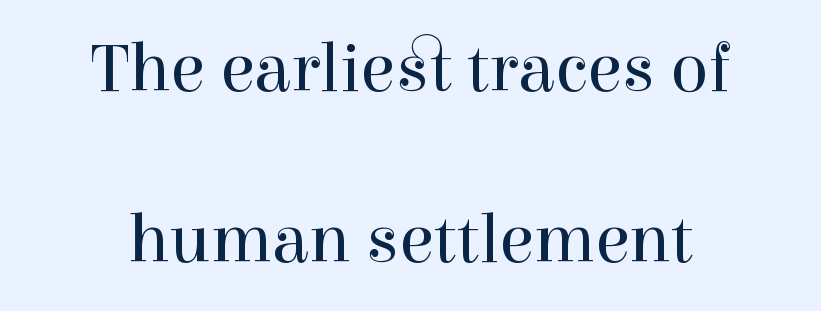
Q: Is the text bold? A: No.
Q: Is the text italic (slanted)? A: No, it is upright.
Q: Is the typeface a serif or a sans-serif typeface? A: Serif.
Q: Is the text underlined? A: No.
Q: How is the paragraph aligned? A: Centered.
Q: Is the spacing between letters normal or unusually wide? A: Normal.
Q: Is the spacing between lines tight, normal or loose? A: Loose.
Q: Width (condensed, normal, or wide)? A: Normal.
Q: x-height? A: Medium.
Q: Monospaced? A: No.
